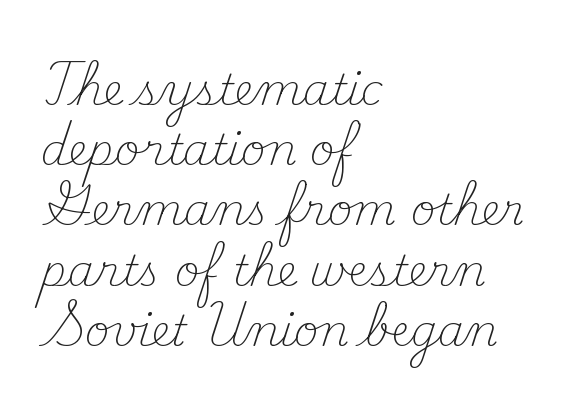
Is the type heavy? It reads as light-to-regular instead. Students, note that the glyphs here touch the page at normal intervals. The lines in this sample share a left origin and differ only in where they stop.
